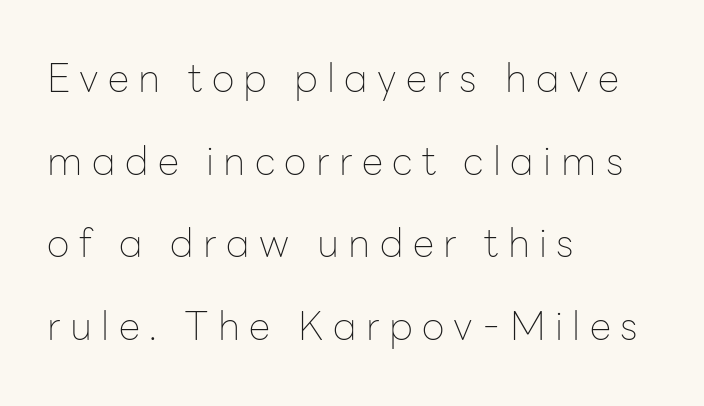
Q: Is the text bold? A: No.
Q: Is the text italic (slanted)? A: No, it is upright.
Q: Is the typeface a serif or a sans-serif typeface? A: Sans-serif.
Q: Is the text underlined? A: No.
Q: How is the paragraph aligned? A: Left-aligned.
Q: Is the spacing between letters normal or unusually wide? A: Unusually wide.
Q: Is the spacing between lines tight, normal or loose? A: Loose.
Q: Width (condensed, normal, or wide)? A: Normal.
Q: Stroke contrast? A: Low.
Q: x-height? A: Medium.
Q: Monospaced? A: No.
